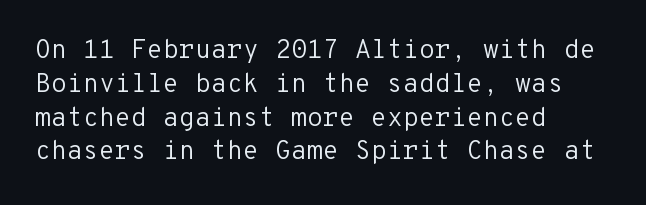
{"italic": "no", "bold": "no", "underline": "no", "align": "left", "line_spacing": "normal", "line_spacing_ratio": 1.3, "letter_spacing": "normal", "letter_spacing_em": 0.0, "glyph_px": 26}
